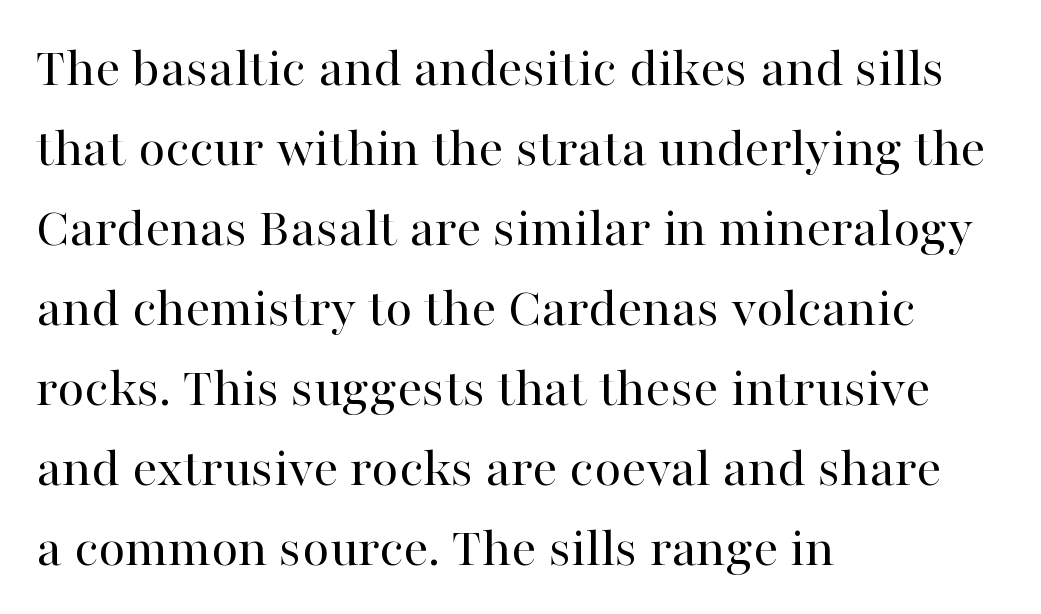
Does the copy run flush right? No — it runs flush left. Summary of weight: not heavy and not bold. Tracking value appears to be zero — textbook default spacing. Underlining? Definitely not there. Think of a printed novel: that variable character pitch is what you see here.
